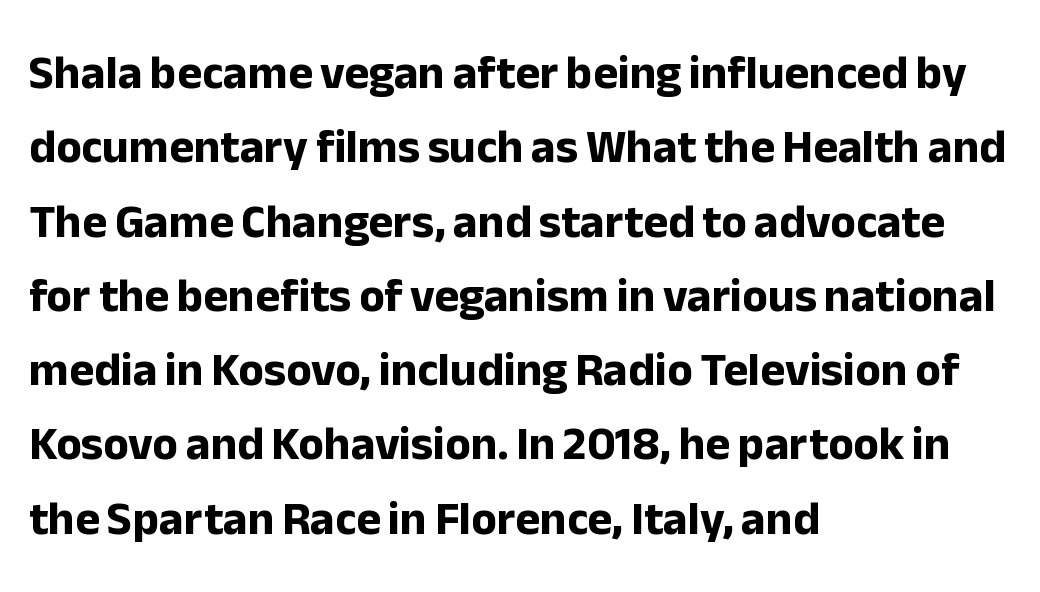
{"serif": "no", "italic": "no", "bold": "yes", "weight": "bold", "width": "normal", "stroke_contrast": "low", "x_height": "medium", "monospaced": "no", "underline": "no", "align": "left", "line_spacing": "normal", "line_spacing_ratio": 1.58, "letter_spacing": "normal", "letter_spacing_em": 0.0, "glyph_px": 47}
